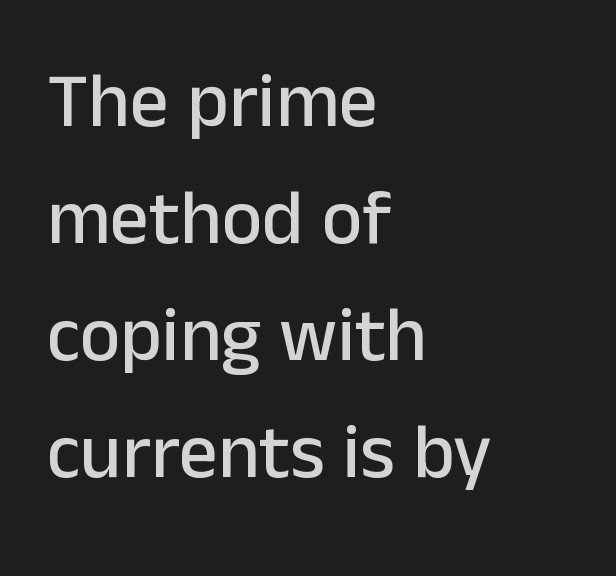
The image shows 77 px sans-serif type, upright; set left-aligned, normal line spacing (1.52x), normal letter spacing, not underlined; low stroke contrast and a medium x-height.
